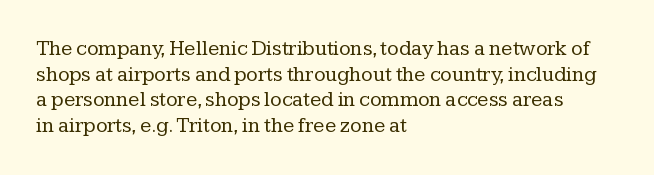
Does extra space separate the letters? No, they use regular spacing. The passage is arranged the way most books set body copy — flush left. The area under the type is left untouched. The face looks like a standard text weight, possibly lighter. Notice how the stems are strictly vertical — no italics here.
